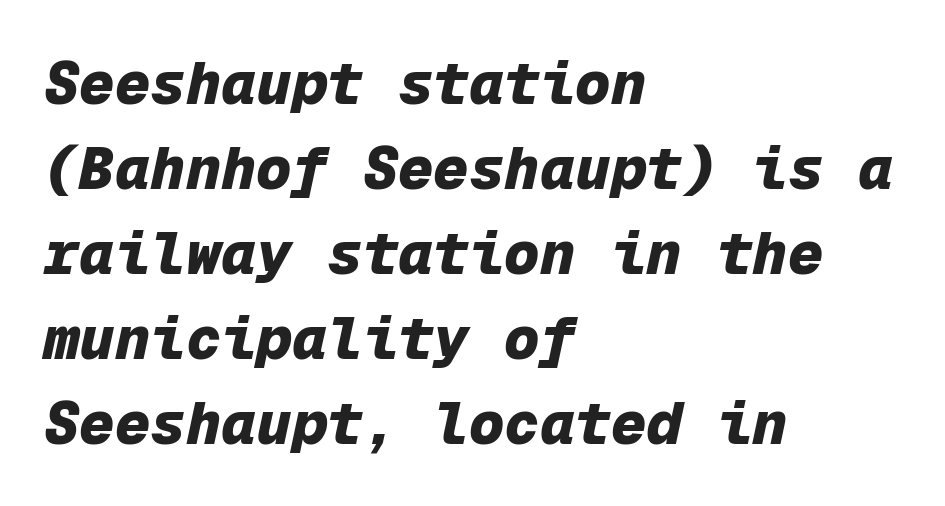
Every row of glyphs begins at an identical x-position on the left. You could call the tracking neutral — neither tight nor loose. Lines of text with bare space underneath. Stroke thickness is high; the sample reads as a true bold. A normal amount of white space separates one row of letters from the next.
